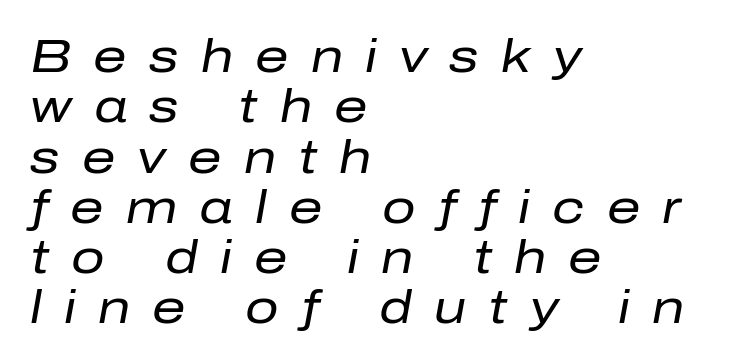
What's the leading like? Squeezed, with rows nearly overlapping. This rendering features lettering with no underline. Every character sits at an angle, as italics do. Reading down the block, your eye returns to a fixed left position each line.
